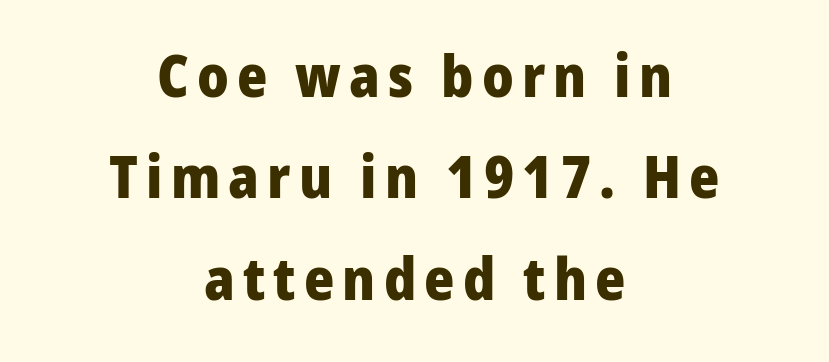
Is the block centered? Yes — each line is placed symmetrically about the middle. The strokes are fattened all the way to bold. The strip under each line holds only bare page. You could not count columns in this text — the font is proportionally spaced.
